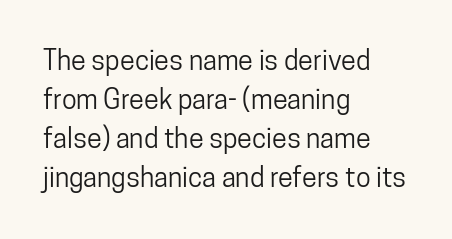
Q: Is the text italic (slanted)? A: No, it is upright.
Q: Is the text underlined? A: No.
Q: How is the paragraph aligned? A: Left-aligned.
Q: Is the spacing between letters normal or unusually wide? A: Normal.
Q: Is the spacing between lines tight, normal or loose? A: Normal.
